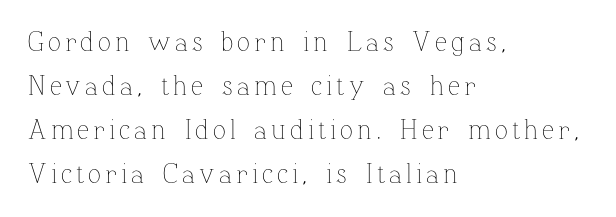
Q: Is the text bold? A: No.
Q: Is the text italic (slanted)? A: No, it is upright.
Q: Is the text underlined? A: No.
Q: How is the paragraph aligned? A: Left-aligned.
Q: Is the spacing between lines tight, normal or loose? A: Normal.
